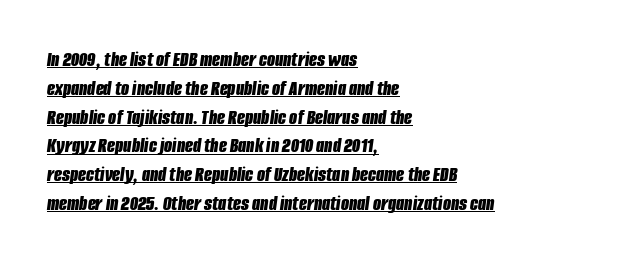
The image shows 21 px bold type, italic (leaning right); set left-aligned, normal line spacing (1.37x), normal letter spacing, underlined.
